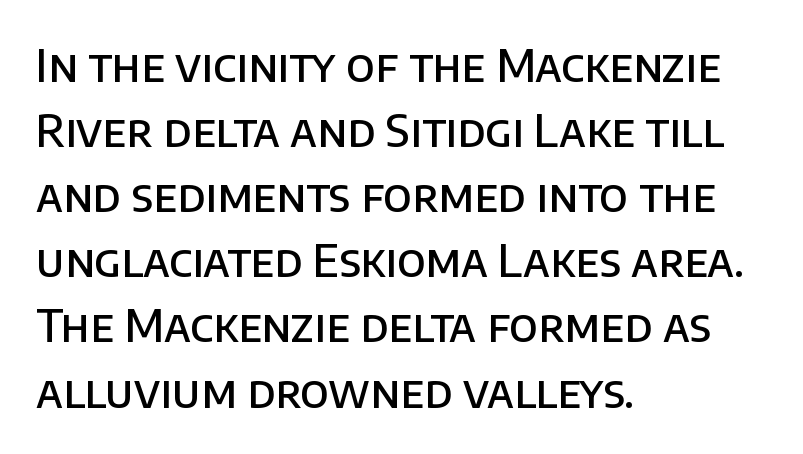
Only glyphs here, with clear space below each row. Students, this is semibold: more ink than regular, less than bold. The letters stand upright; this is a roman face. Letter spacing: default.
